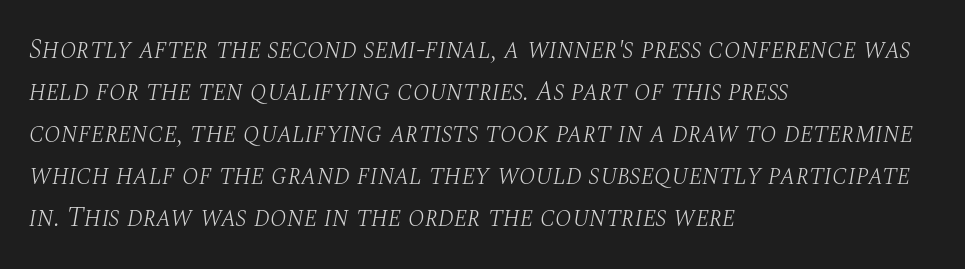
Summary of vertical rhythm: regular, with standard interline spacing. The whole block is typeset with a tilt. The passage shown has conventional tracking throughout. Summary of weight: not heavy and not bold. The compositor pushed each line to the left boundary.
